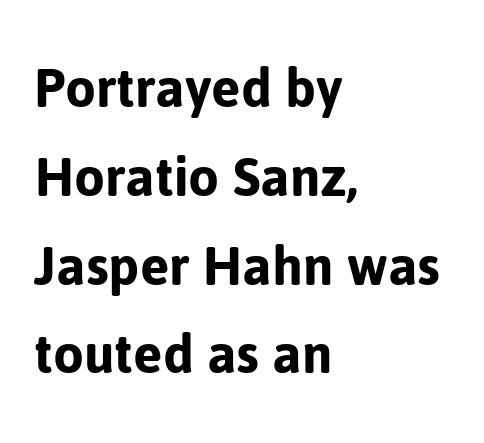
Q: Is the text italic (slanted)? A: No, it is upright.
Q: Is the typeface a serif or a sans-serif typeface? A: Sans-serif.
Q: Is the text underlined? A: No.
Q: How is the paragraph aligned? A: Left-aligned.
Q: Is the spacing between letters normal or unusually wide? A: Normal.
Q: Is the spacing between lines tight, normal or loose? A: Normal.
Q: Width (condensed, normal, or wide)? A: Normal.
Q: Stroke contrast? A: Low.
Q: x-height? A: Medium.
Q: Monospaced? A: No.
